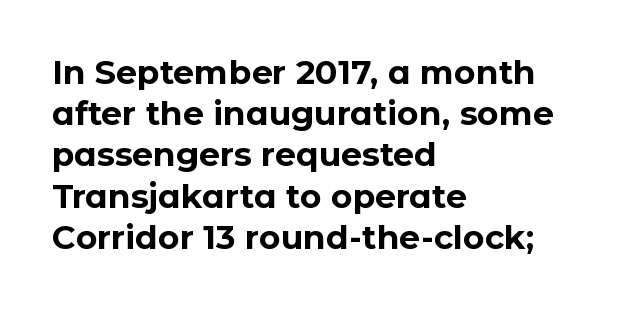
The image shows 33 px bold sans-serif type, upright; set left-aligned, normal line spacing (1.25x), normal letter spacing, not underlined; low stroke contrast and a medium x-height.
